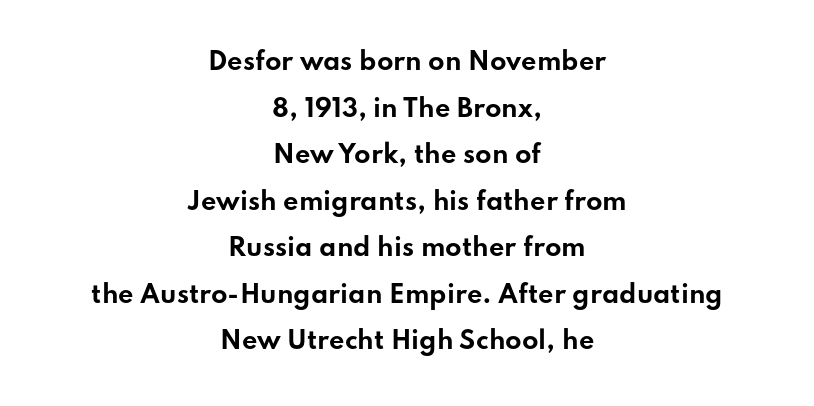
{"italic": "no", "bold": "yes", "underline": "no", "align": "center", "line_spacing": "loose", "line_spacing_ratio": 1.94, "letter_spacing": "normal", "letter_spacing_em": 0.0, "glyph_px": 24}
